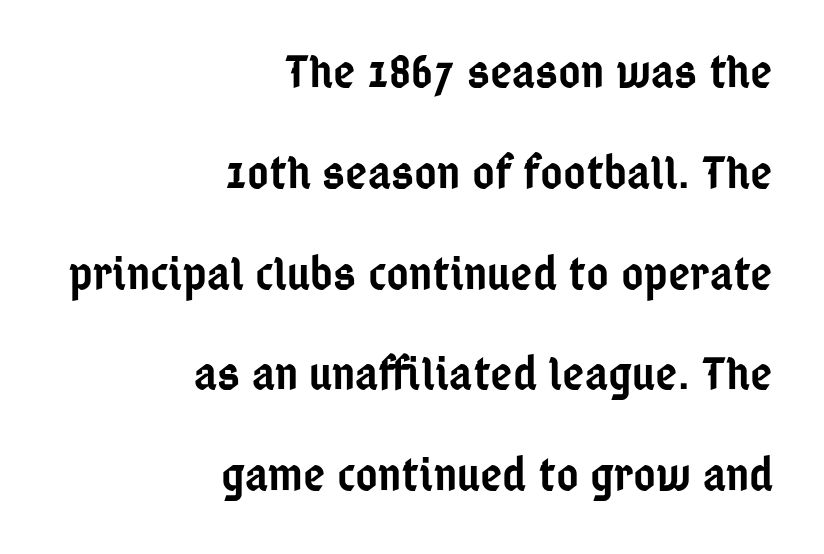
The image shows 48 px semibold, condensed sans-serif type, upright; set right-aligned, loose line spacing (2.1x), normal letter spacing, not underlined; low stroke contrast and a medium x-height.
